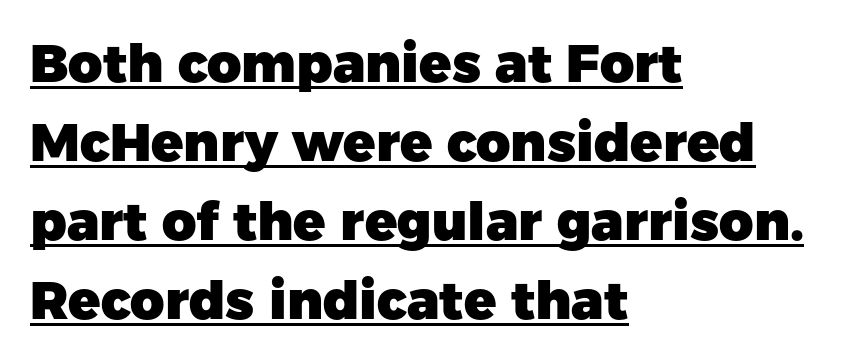
{"serif": "no", "italic": "no", "bold": "yes", "weight": "heavy", "width": "normal", "stroke_contrast": "low", "x_height": "medium", "monospaced": "no", "underline": "yes", "align": "left", "line_spacing": "normal", "line_spacing_ratio": 1.49, "letter_spacing": "normal", "letter_spacing_em": 0.0, "glyph_px": 53}
